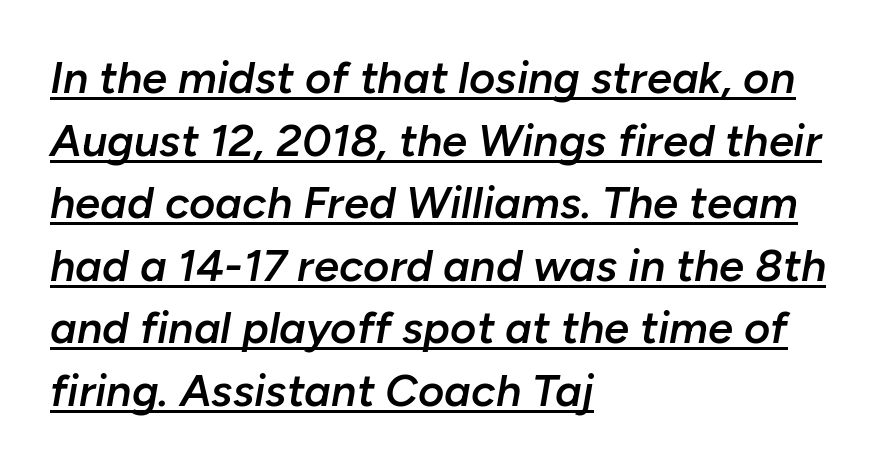
The image shows 45 px semibold type, italic (leaning right); set left-aligned, normal line spacing (1.39x), normal letter spacing, underlined; low stroke contrast and a medium x-height.
